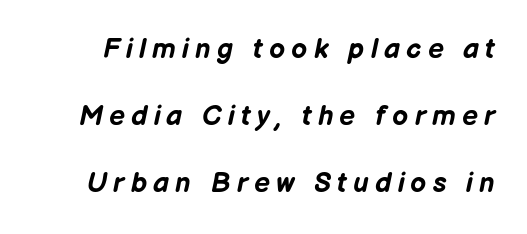
The image shows 28 px bold type, italic (leaning right); set loose line spacing (2.4x), unusually wide letter spacing (+0.22 em), not underlined; low stroke contrast and a medium x-height.
